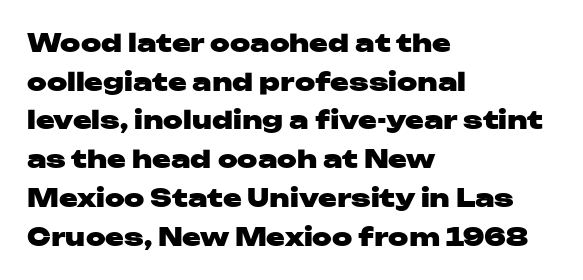
Lines of text with bare space underneath. Default kerning and tracking; the words read as compact shapes. Typeset ragged right — the left edge is the straight one. Regarding leading, the lines here are spaced in the standard way. Every stem runs plumb, perpendicular to the baseline.
